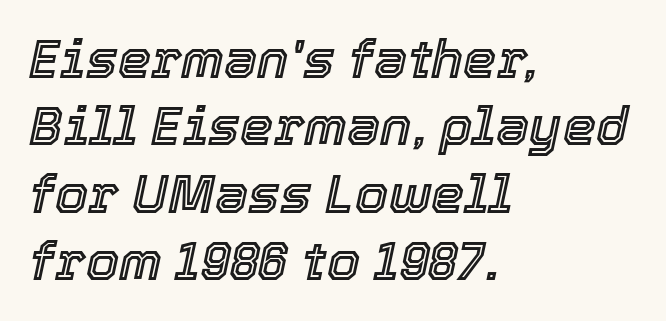
{"italic": "yes", "lean": "right", "slant_degrees": 12, "width": "normal", "x_height": "medium", "monospaced": "no", "underline": "no", "align": "left", "line_spacing": "normal", "line_spacing_ratio": 1.27, "letter_spacing": "normal", "letter_spacing_em": 0.0, "glyph_px": 53}
